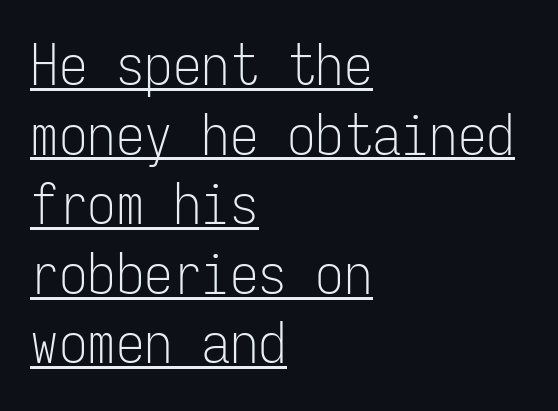
Nothing unusual about the tracking: characters are spaced as the font intends. Tall strokes in this sample are plumb rather than angled. Stroke mass is kept to a normal reading level or below. Monospaced: the letters line up in strict vertical columns. Classification — sans serif. Compared with a centered layout, this one pins lines to the left instead.
